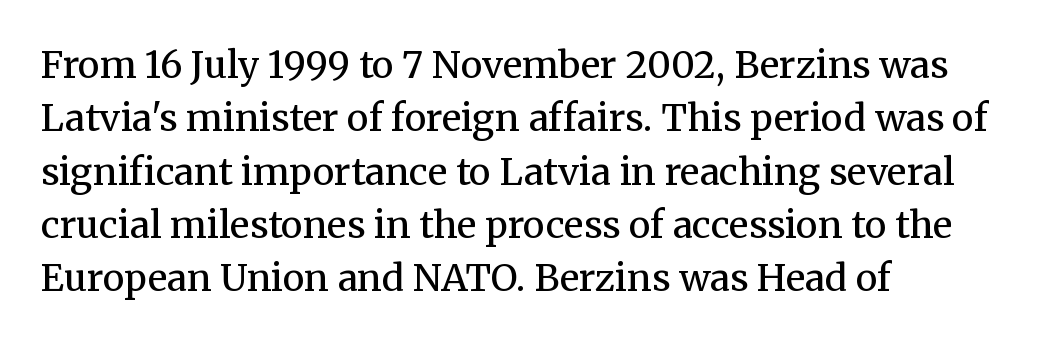
Plain, unruled lines of type. Left-aligned paragraph, ragged on the right. Honestly, the row spacing looks completely unremarkable. Spacing verdict: proportional, widths tailored to each character. Letterform terminals end in serifs throughout the passage. These lines were composed using upright roman letters.
